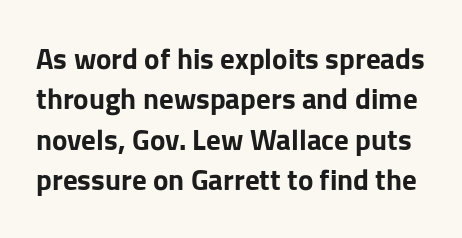
Q: Is the text bold? A: Yes.
Q: Is the text italic (slanted)? A: No, it is upright.
Q: Is the typeface a serif or a sans-serif typeface? A: Sans-serif.
Q: Is the text underlined? A: No.
Q: Is the spacing between letters normal or unusually wide? A: Normal.
Q: Is the spacing between lines tight, normal or loose? A: Normal.
Q: Width (condensed, normal, or wide)? A: Normal.
Q: Stroke contrast? A: Low.
Q: x-height? A: Medium.
Q: Monospaced? A: No.
